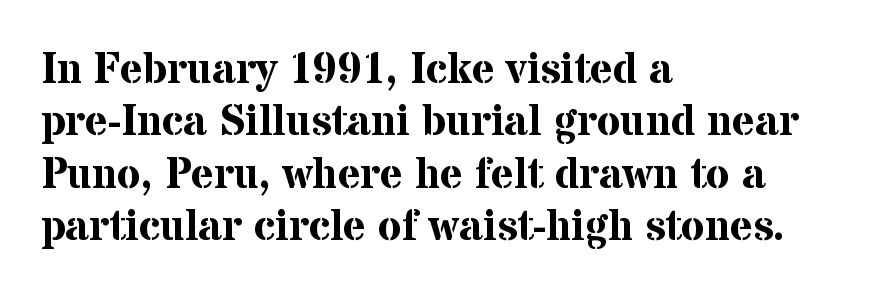
The image shows 43 px bold serif type, upright; set left-aligned, line spacing 1.22x, normal letter spacing, not underlined; medium stroke contrast and a medium x-height.
